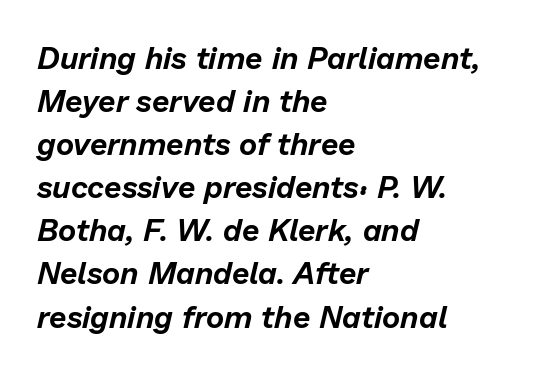
Q: Is the text italic (slanted)? A: Yes, it leans right by about 13 degrees.
Q: Is the text underlined? A: No.
Q: How is the paragraph aligned? A: Left-aligned.
Q: Is the spacing between letters normal or unusually wide? A: Normal.
Q: Is the spacing between lines tight, normal or loose? A: Normal.
Q: Width (condensed, normal, or wide)? A: Normal.
Q: Stroke contrast? A: Low.
Q: x-height? A: Medium.
Q: Monospaced? A: No.
